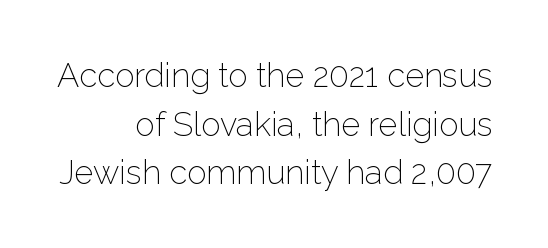
The image shows 33 px light sans-serif type, upright; set right-aligned, normal line spacing (1.47x), normal letter spacing, not underlined; low stroke contrast and a medium x-height.
